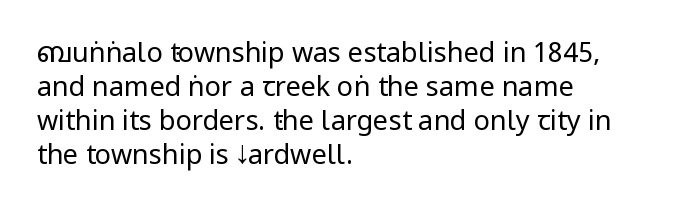
{"italic": "no", "bold": "no", "underline": "no", "align": "left", "line_spacing": "normal", "line_spacing_ratio": 1.26, "letter_spacing": "normal", "letter_spacing_em": 0.0, "glyph_px": 27}
